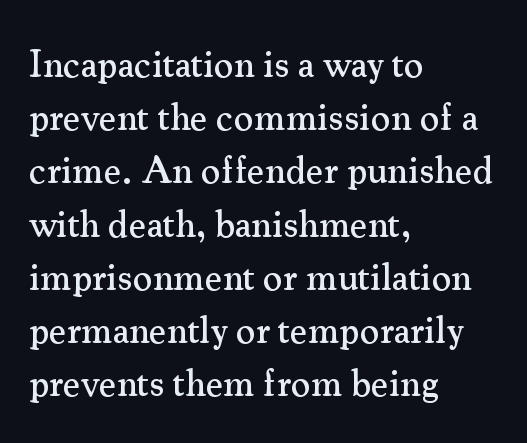
Q: Is the text italic (slanted)? A: No, it is upright.
Q: Is the typeface a serif or a sans-serif typeface? A: Serif.
Q: Is the text underlined? A: No.
Q: How is the paragraph aligned? A: Left-aligned.
Q: Is the spacing between letters normal or unusually wide? A: Normal.
Q: Is the spacing between lines tight, normal or loose? A: Normal.
Q: Width (condensed, normal, or wide)? A: Normal.
Q: Stroke contrast? A: Medium.
Q: x-height? A: Small.
Q: Monospaced? A: No.
